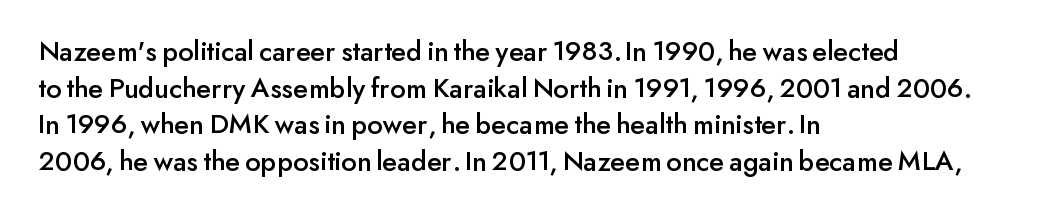
{"serif": "no", "italic": "no", "width": "normal", "stroke_contrast": "low", "x_height": "small", "monospaced": "no", "underline": "no", "align": "left", "line_spacing": "normal", "line_spacing_ratio": 1.26, "letter_spacing": "normal", "letter_spacing_em": 0.0, "glyph_px": 29}
